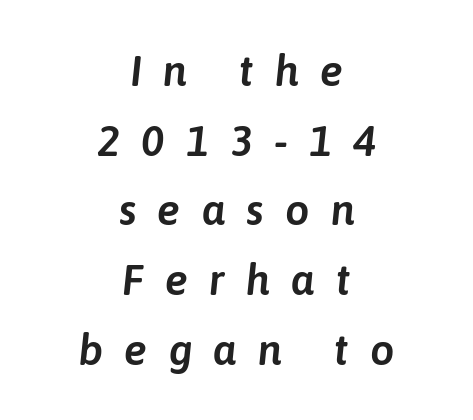
{"italic": "yes", "lean": "right", "slant_degrees": 6, "width": "normal", "stroke_contrast": "low", "x_height": "medium", "monospaced": "no", "underline": "no", "align": "center", "line_spacing": "normal", "line_spacing_ratio": 1.62, "letter_spacing": "wide", "letter_spacing_em": 0.49, "glyph_px": 43}
